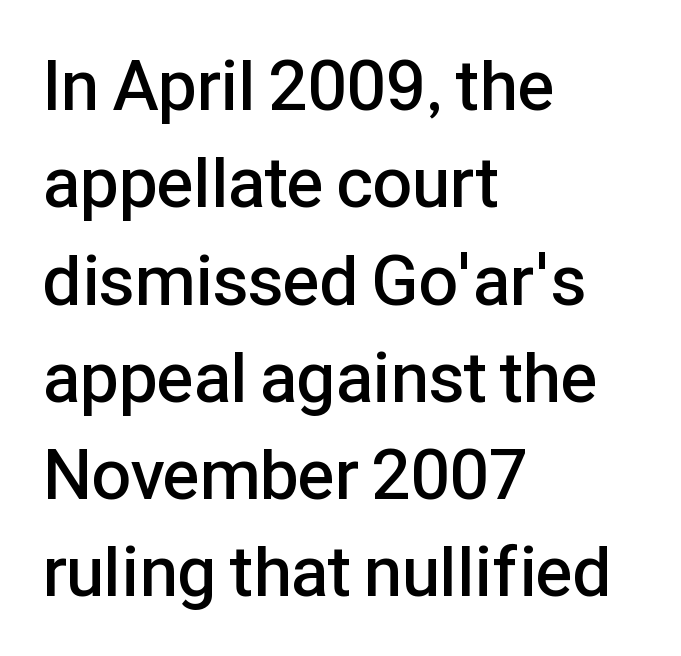
Q: Is the text bold? A: Semi-bold.
Q: Is the text italic (slanted)? A: No, it is upright.
Q: Is the typeface a serif or a sans-serif typeface? A: Sans-serif.
Q: Is the text underlined? A: No.
Q: How is the paragraph aligned? A: Left-aligned.
Q: Is the spacing between letters normal or unusually wide? A: Normal.
Q: Is the spacing between lines tight, normal or loose? A: Normal.
Q: Width (condensed, normal, or wide)? A: Normal.
Q: Stroke contrast? A: Low.
Q: x-height? A: Medium.
Q: Monospaced? A: No.
